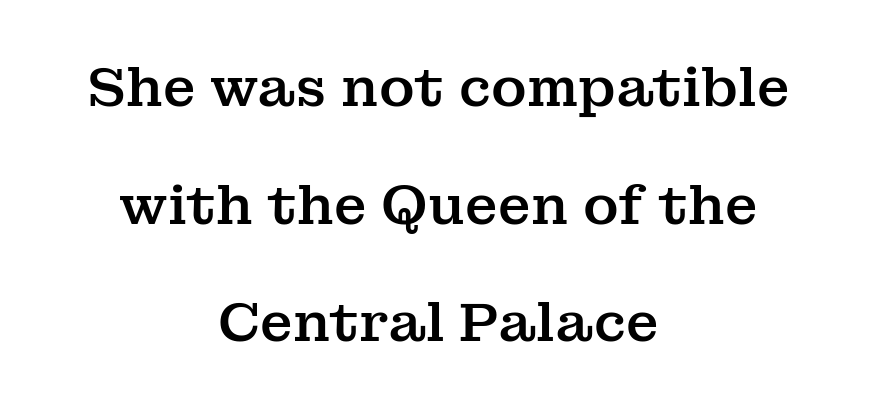
The image shows 54 px serif type, upright; set centered, loose line spacing (2.18x), normal letter spacing, not underlined; medium stroke contrast and a medium x-height.
